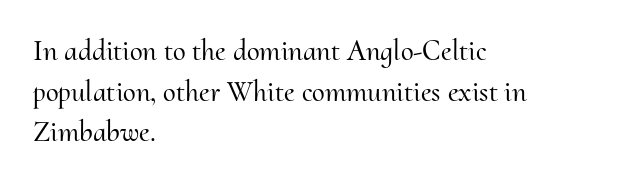
What kind of face is this? One with serifs. Anything drawn beneath the words? Only blank space. The letters stand straight up with perfectly vertical stems. Think of a printed novel: that variable character pitch is what you see here. The rendering anchors every line to the left-hand side.
